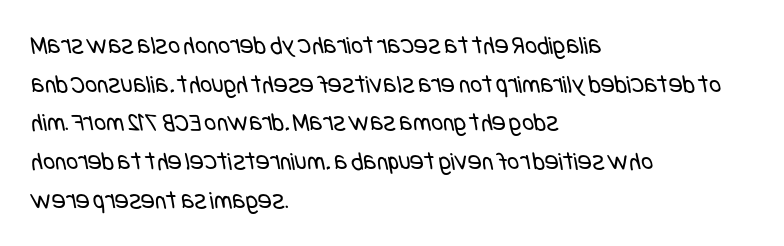
Q: Is the text bold? A: No.
Q: Is the text underlined? A: No.
Q: How is the paragraph aligned? A: Left-aligned.
Q: Is the spacing between letters normal or unusually wide? A: Normal.
Q: Is the spacing between lines tight, normal or loose? A: Normal.
